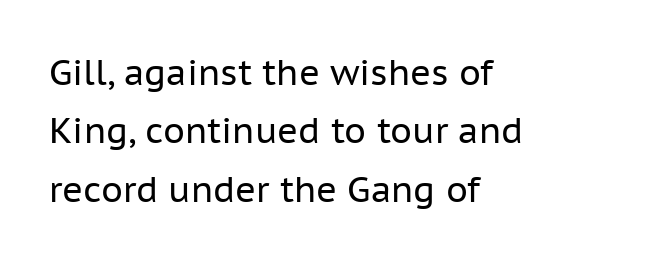
The image shows 35 px regular-weight sans-serif type, upright; set left-aligned, normal line spacing (1.67x), normal letter spacing, not underlined; low stroke contrast and a medium x-height.
